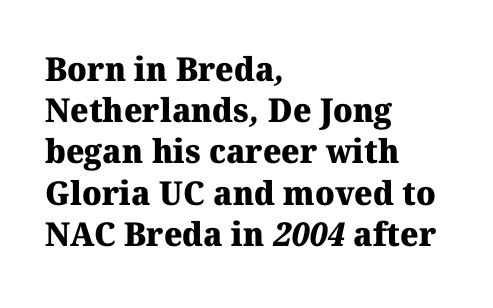
Q: Is the text bold? A: Yes.
Q: Is the typeface a serif or a sans-serif typeface? A: Serif.
Q: Is the text underlined? A: No.
Q: How is the paragraph aligned? A: Left-aligned.
Q: Is the spacing between letters normal or unusually wide? A: Normal.
Q: Is the spacing between lines tight, normal or loose? A: Normal.
Q: Width (condensed, normal, or wide)? A: Normal.
Q: Stroke contrast? A: Medium.
Q: x-height? A: Medium.
Q: Monospaced? A: No.
